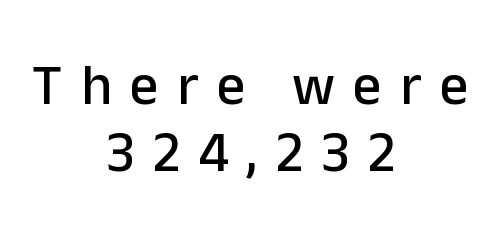
The image shows 57 px sans-serif type, upright; set centered, line spacing 1.18x, unusually wide letter spacing (+0.32 em), not underlined; low stroke contrast and a medium x-height.
